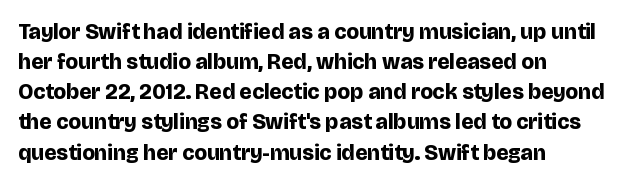
Q: Is the text bold? A: Yes.
Q: Is the text italic (slanted)? A: No, it is upright.
Q: Is the text underlined? A: No.
Q: How is the paragraph aligned? A: Left-aligned.
Q: Is the spacing between letters normal or unusually wide? A: Normal.
Q: Is the spacing between lines tight, normal or loose? A: Normal.
